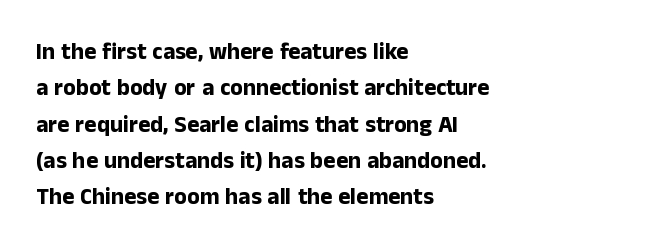
The text block is weighted toward the left margin, trailing off unevenly rightward. These lines carry a lot of weight — the face is fully bold. The letters stand upright; this is a roman face. Each row of text sits above clean, open space. This rendering leaves character spacing at its baseline value.
